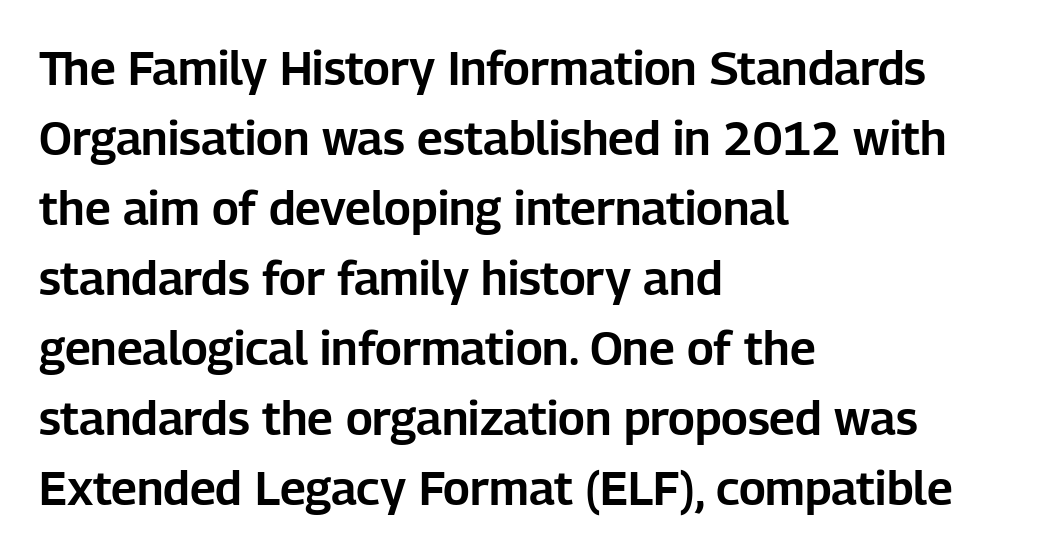
{"serif": "no", "italic": "no", "width": "normal", "stroke_contrast": "low", "x_height": "medium", "monospaced": "no", "underline": "no", "align": "left", "line_spacing": "normal", "line_spacing_ratio": 1.49, "letter_spacing": "normal", "letter_spacing_em": 0.0, "glyph_px": 47}
